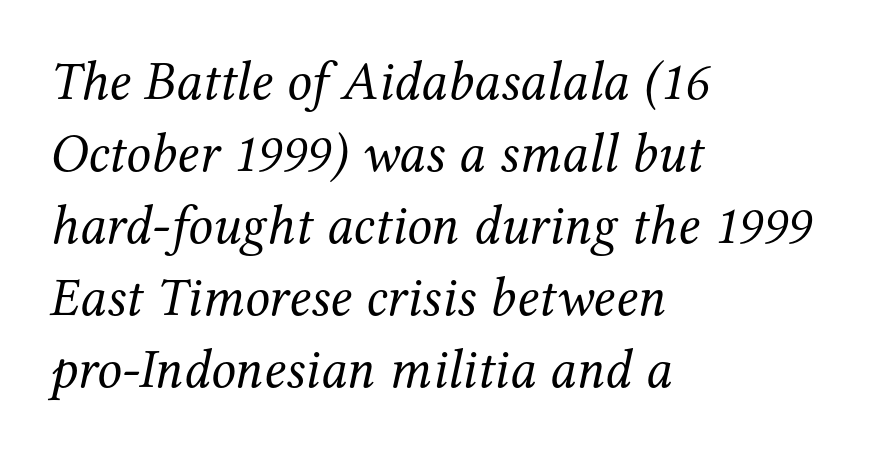
Q: Is the text bold? A: No.
Q: Is the text italic (slanted)? A: Yes, it leans right by about 12 degrees.
Q: Is the typeface a serif or a sans-serif typeface? A: Serif.
Q: Is the text underlined? A: No.
Q: How is the paragraph aligned? A: Left-aligned.
Q: Is the spacing between letters normal or unusually wide? A: Normal.
Q: Is the spacing between lines tight, normal or loose? A: Normal.
Q: Width (condensed, normal, or wide)? A: Normal.
Q: Stroke contrast? A: Medium.
Q: x-height? A: Medium.
Q: Monospaced? A: No.
